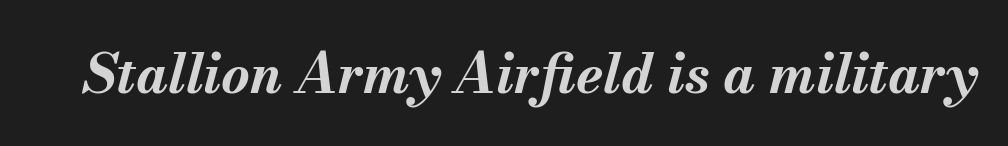
Proportional: the letters do not fall into vertical columns. Slant detected: the letters are inclined. Descenders are the only things crossing below the line. The letters are bold, with thick, heavy strokes.
